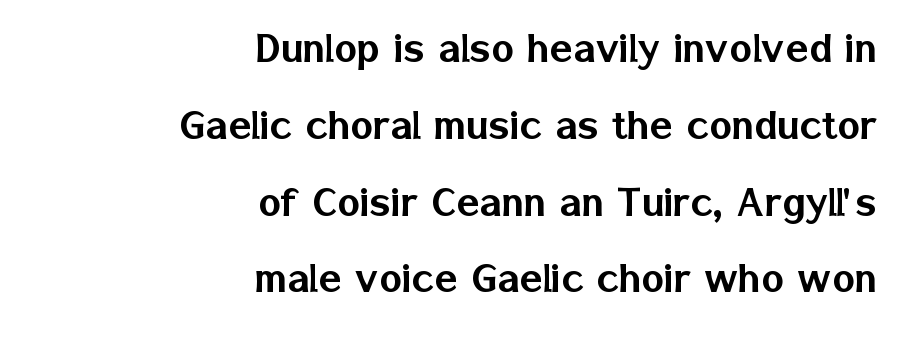
Q: Is the text italic (slanted)? A: No, it is upright.
Q: Is the typeface a serif or a sans-serif typeface? A: Sans-serif.
Q: Is the text underlined? A: No.
Q: How is the paragraph aligned? A: Right-aligned.
Q: Is the spacing between letters normal or unusually wide? A: Normal.
Q: Is the spacing between lines tight, normal or loose? A: Normal.
Q: Width (condensed, normal, or wide)? A: Normal.
Q: Stroke contrast? A: Low.
Q: x-height? A: Medium.
Q: Monospaced? A: No.
